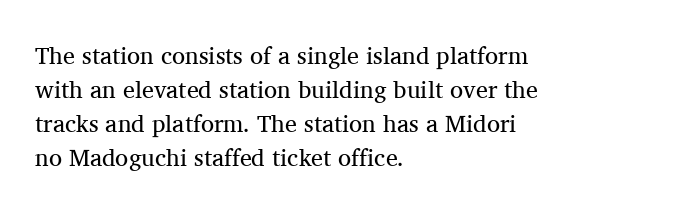
The image shows 24 px text type, upright; set left-aligned, normal line spacing (1.42x), normal letter spacing, not underlined.
